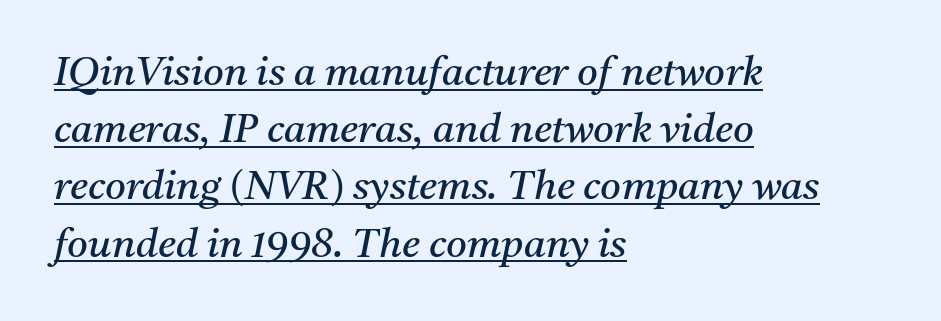
Q: Is the text bold? A: No.
Q: Is the text italic (slanted)? A: Yes, it leans right by about 11 degrees.
Q: Is the typeface a serif or a sans-serif typeface? A: Serif.
Q: Is the text underlined? A: Yes.
Q: How is the paragraph aligned? A: Left-aligned.
Q: Is the spacing between letters normal or unusually wide? A: Normal.
Q: Is the spacing between lines tight, normal or loose? A: Normal.
Q: Width (condensed, normal, or wide)? A: Normal.
Q: Stroke contrast? A: Medium.
Q: x-height? A: Medium.
Q: Monospaced? A: No.
